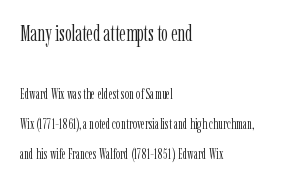
Q: Is the text bold? A: No.
Q: Is the text italic (slanted)? A: No, it is upright.
Q: Is the text underlined? A: No.
Q: How is the paragraph aligned? A: Left-aligned.
Q: Is the spacing between letters normal or unusually wide? A: Normal.
Q: Is the spacing between lines tight, normal or loose? A: Loose.
Q: Which block of text is set in a larger size, the first (top) or the second (bottom)? A: The first (top) one.
